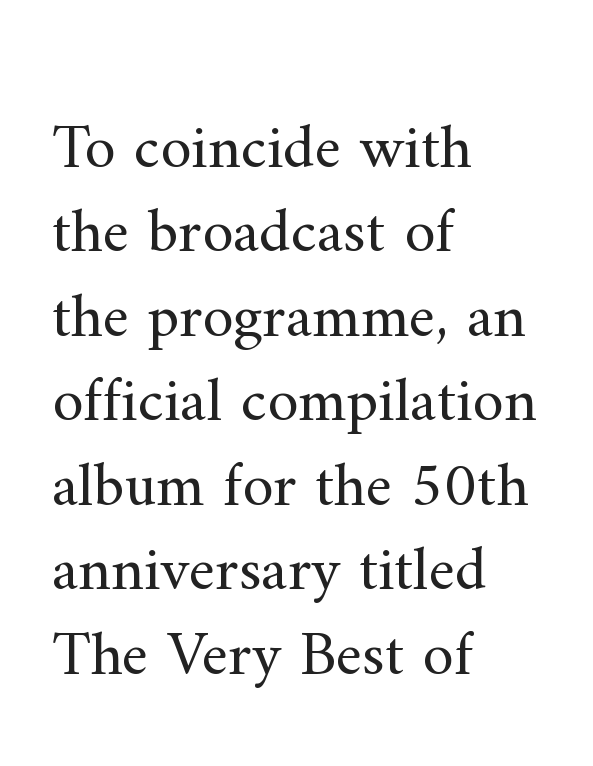
The image shows 63 px regular-weight serif type, upright; set left-aligned, normal line spacing (1.34x), normal letter spacing, not underlined; medium stroke contrast and a small x-height.
